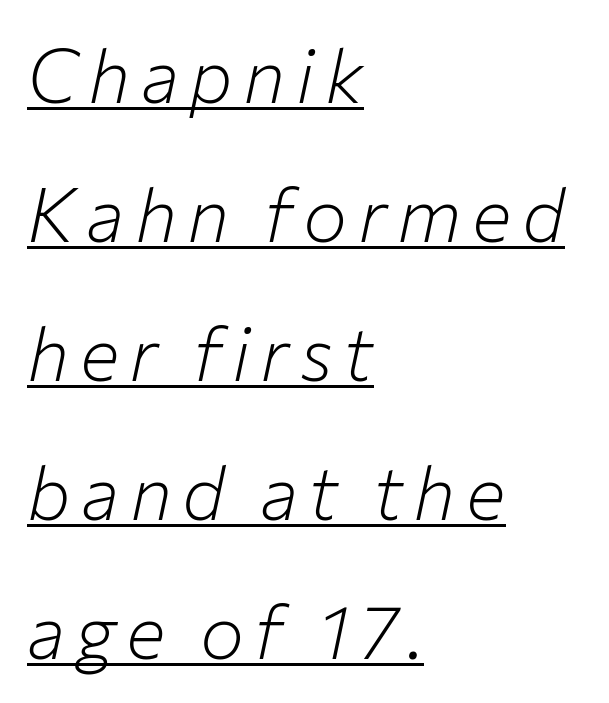
{"italic": "yes", "lean": "right", "slant_degrees": 12, "bold": "no", "weight": "light", "width": "normal", "stroke_contrast": "low", "x_height": "medium", "monospaced": "no", "underline": "yes", "align": "left", "line_spacing_ratio": 1.88, "glyph_px": 74}
